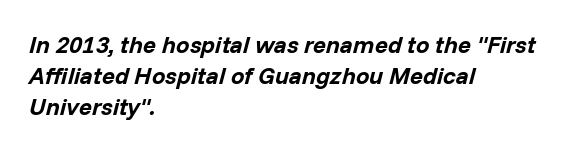
The image shows 24 px bold type, italic (leaning right); set left-aligned, normal line spacing (1.3x), normal letter spacing, not underlined.
